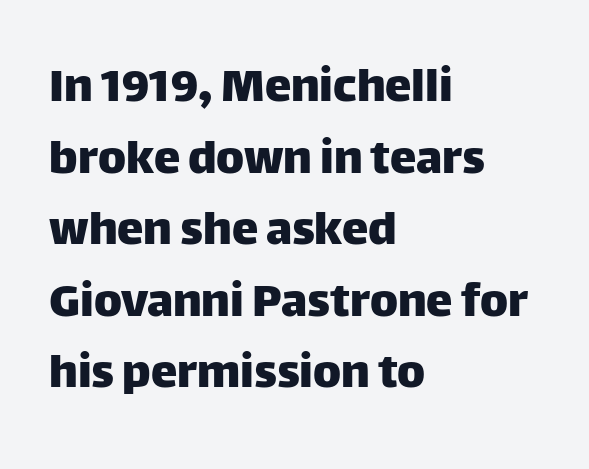
Q: Is the text italic (slanted)? A: No, it is upright.
Q: Is the typeface a serif or a sans-serif typeface? A: Sans-serif.
Q: Is the text underlined? A: No.
Q: How is the paragraph aligned? A: Left-aligned.
Q: Is the spacing between letters normal or unusually wide? A: Normal.
Q: Is the spacing between lines tight, normal or loose? A: Normal.
Q: Width (condensed, normal, or wide)? A: Normal.
Q: Stroke contrast? A: Low.
Q: x-height? A: Large.
Q: Monospaced? A: No.
